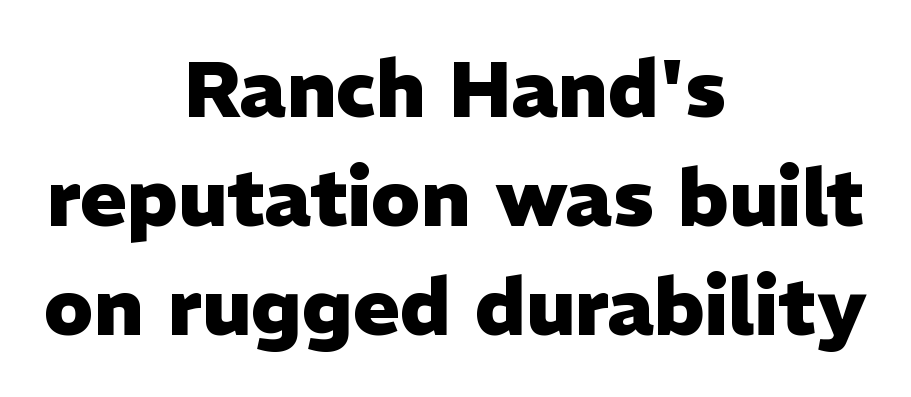
{"serif": "no", "italic": "no", "bold": "yes", "weight": "heavy", "width": "normal", "stroke_contrast": "low", "x_height": "medium", "monospaced": "no", "underline": "no", "align": "center", "line_spacing": "normal", "line_spacing_ratio": 1.38, "letter_spacing": "normal", "letter_spacing_em": 0.0, "glyph_px": 79}
